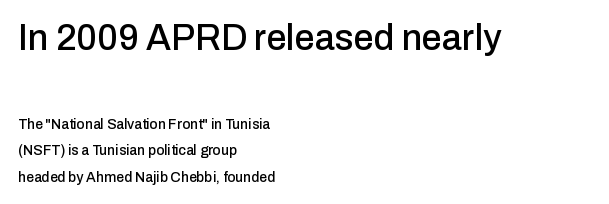
{"serif": "no", "italic": "no", "width": "normal", "stroke_contrast": "low", "x_height": "medium", "monospaced": "no", "underline": "no", "align": "left", "line_spacing": "loose", "line_spacing_ratio": 1.91, "letter_spacing": "normal", "letter_spacing_em": 0.0, "larger_block": "first", "size_ratio": 2.57, "glyph_px": 36}
